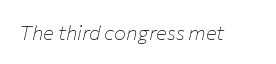
Q: Is the text bold? A: No.
Q: Is the text italic (slanted)? A: Yes, it leans right by about 12 degrees.
Q: Is the text underlined? A: No.
Q: Is the spacing between letters normal or unusually wide? A: Normal.
